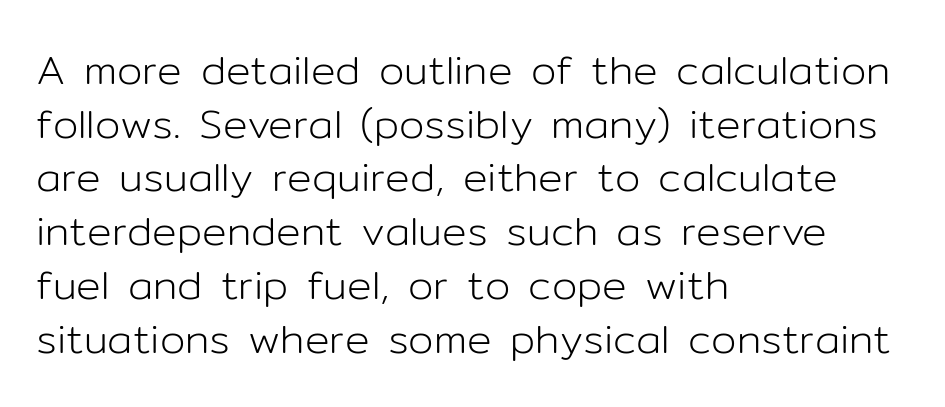
The image shows 41 px light sans-serif type, upright; set left-aligned, normal line spacing (1.31x), normal letter spacing, not underlined; low stroke contrast and a medium x-height.
